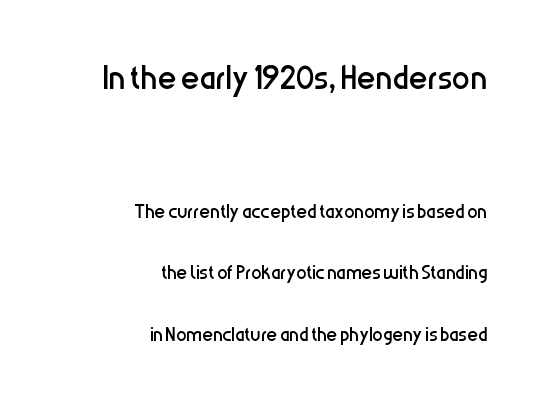
{"serif": "no", "italic": "no", "bold": "no", "weight": "regular", "width": "condensed", "stroke_contrast": "low", "x_height": "medium", "monospaced": "no", "underline": "no", "align": "right", "line_spacing": "loose", "line_spacing_ratio": 2.37, "letter_spacing": "normal", "letter_spacing_em": 0.0, "larger_block": "first", "size_ratio": 1.73, "glyph_px": 45}
